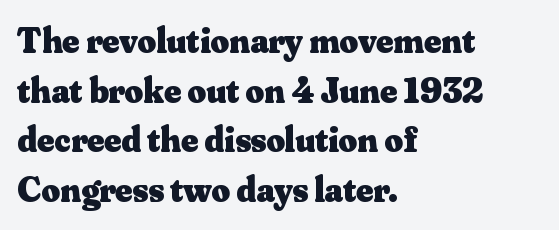
This sample has the flowing, uneven cadence of proportional lettering. Here the glyphs are tracked normally, forming tight word shapes. Students, this is bold: see how much ink each stroke carries. The type sits square on the baseline with zero lean. Check under the words: just untouched page. Summary of vertical rhythm: regular, with standard interline spacing.
